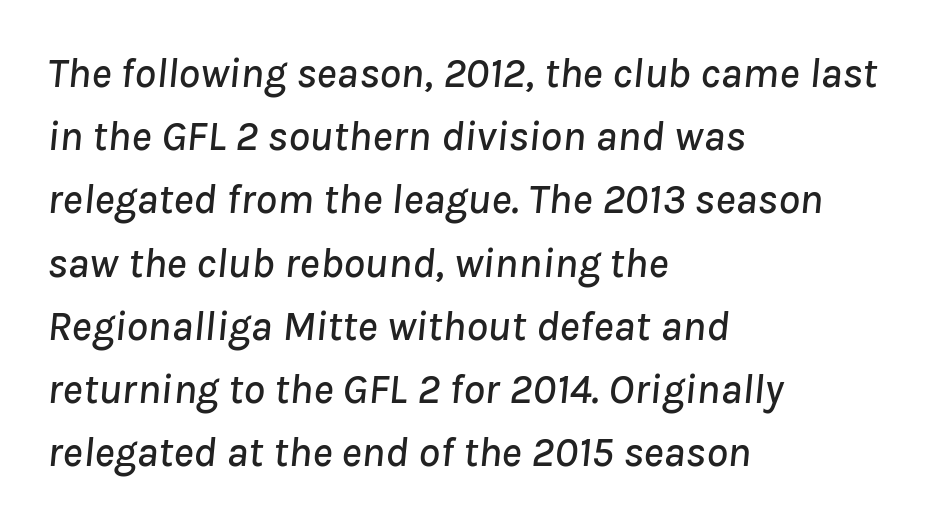
Q: Is the text italic (slanted)? A: Yes, it leans right by about 8 degrees.
Q: Is the text underlined? A: No.
Q: How is the paragraph aligned? A: Left-aligned.
Q: Is the spacing between letters normal or unusually wide? A: Normal.
Q: Is the spacing between lines tight, normal or loose? A: Normal.
Q: Width (condensed, normal, or wide)? A: Normal.
Q: Stroke contrast? A: Low.
Q: x-height? A: Medium.
Q: Monospaced? A: No.
